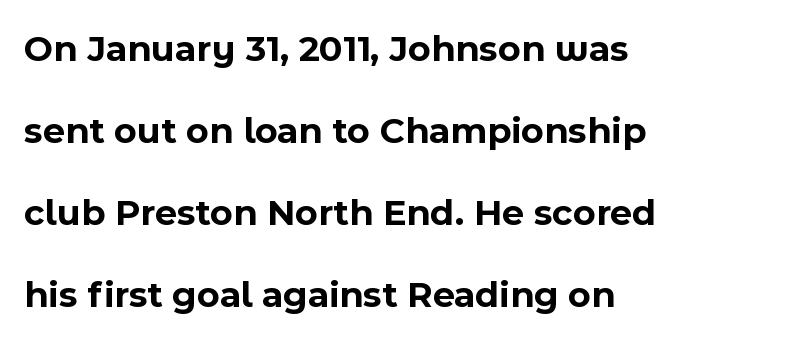
Q: Is the text bold? A: Yes.
Q: Is the text italic (slanted)? A: No, it is upright.
Q: Is the typeface a serif or a sans-serif typeface? A: Sans-serif.
Q: Is the text underlined? A: No.
Q: How is the paragraph aligned? A: Left-aligned.
Q: Is the spacing between letters normal or unusually wide? A: Normal.
Q: Is the spacing between lines tight, normal or loose? A: Loose.
Q: Width (condensed, normal, or wide)? A: Normal.
Q: x-height? A: Medium.
Q: Monospaced? A: No.
